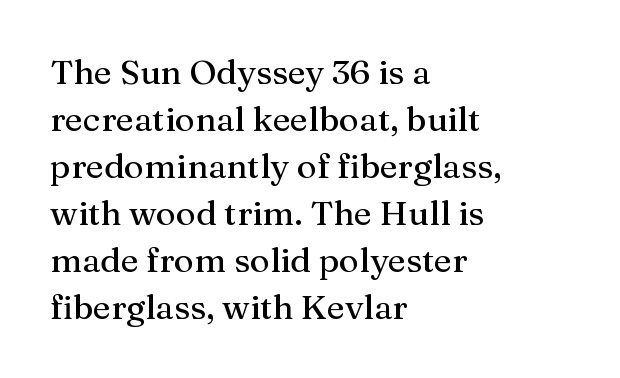
The image shows 34 px serif type, upright; set left-aligned, normal line spacing (1.38x), normal letter spacing, not underlined; medium stroke contrast and a medium x-height.
